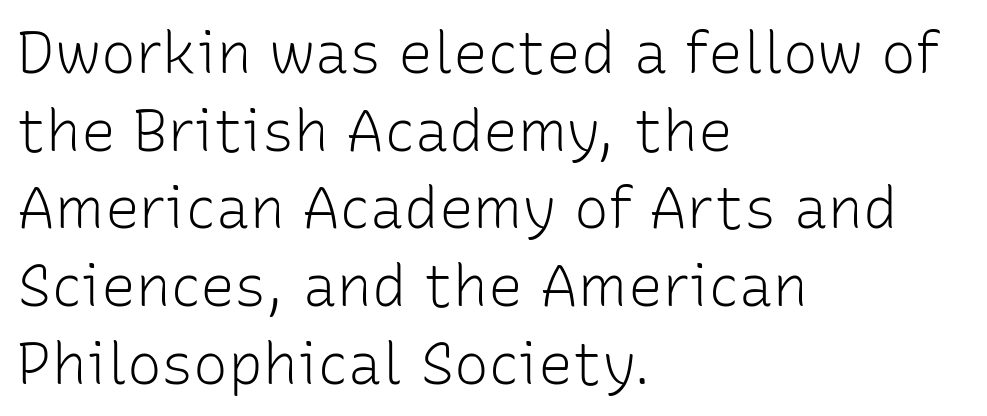
Q: Is the text bold? A: No.
Q: Is the text italic (slanted)? A: No, it is upright.
Q: Is the typeface a serif or a sans-serif typeface? A: Sans-serif.
Q: Is the text underlined? A: No.
Q: How is the paragraph aligned? A: Left-aligned.
Q: Is the spacing between letters normal or unusually wide? A: Normal.
Q: Is the spacing between lines tight, normal or loose? A: Normal.
Q: Width (condensed, normal, or wide)? A: Normal.
Q: Stroke contrast? A: Low.
Q: x-height? A: Medium.
Q: Monospaced? A: No.
